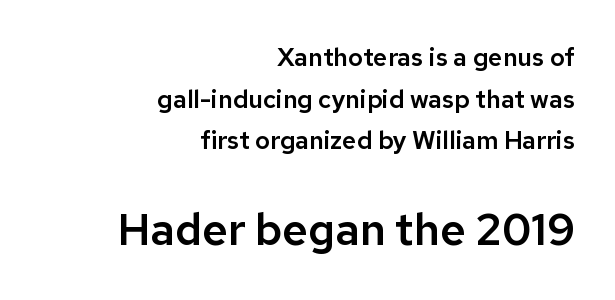
{"serif": "no", "italic": "no", "width": "normal", "stroke_contrast": "low", "x_height": "medium", "monospaced": "no", "underline": "no", "align": "right", "line_spacing": "normal", "line_spacing_ratio": 1.67, "letter_spacing": "normal", "letter_spacing_em": 0.0, "larger_block": "second", "size_ratio": 1.76, "glyph_px": 44}
